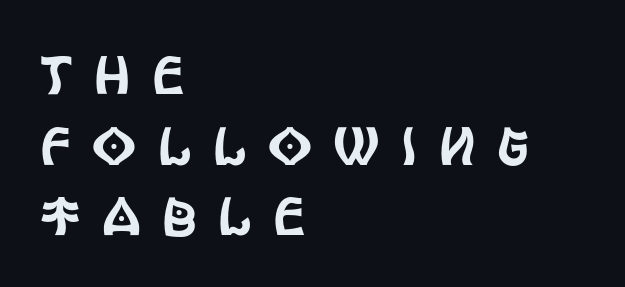
Q: Is the text italic (slanted)? A: No, it is upright.
Q: Is the typeface a serif or a sans-serif typeface? A: Sans-serif.
Q: Is the text underlined? A: No.
Q: How is the paragraph aligned? A: Left-aligned.
Q: Is the spacing between letters normal or unusually wide? A: Unusually wide.
Q: Is the spacing between lines tight, normal or loose? A: Normal.
Q: Width (condensed, normal, or wide)? A: Condensed.
Q: x-height? A: Large.
Q: Monospaced? A: No.
